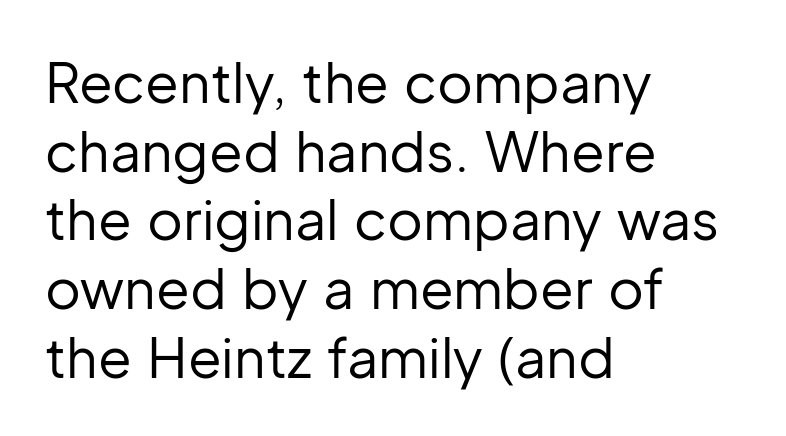
The image shows 55 px regular-weight sans-serif type, upright; set left-aligned, normal line spacing (1.25x), normal letter spacing, not underlined; low stroke contrast and a medium x-height.
